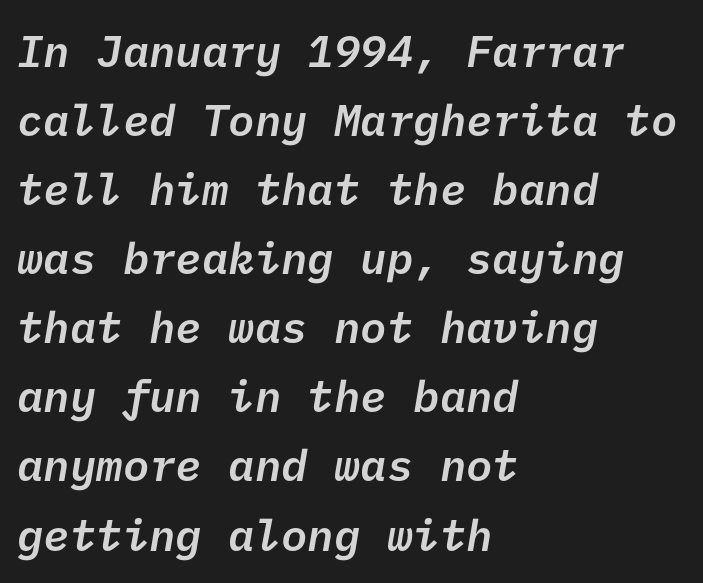
This is moderately heavy type, rendered in semibold. No extra tracking has been applied to these lines. Baseline-to-baseline distance is the conventional proportion of letter height. Classification — sans serif. Beneath every word, the page is bare.
